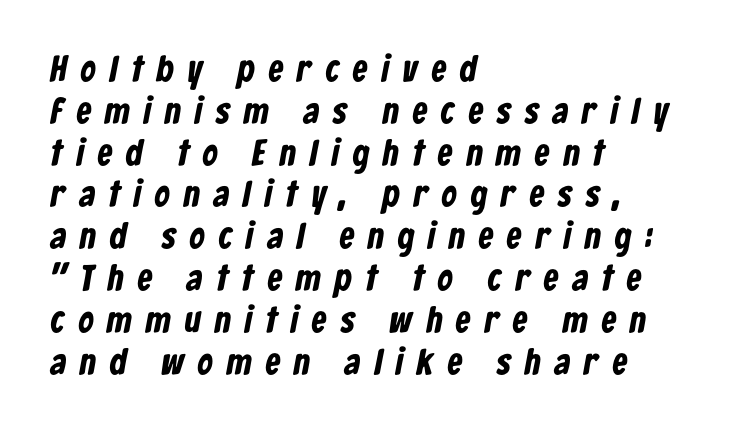
Tracking here is generous; glyphs stand well apart from one another. To sum up the face: it is a sans, with no serifs. These lines are set flush left with a ragged right edge. As a designer I'd log this as weight 700, bold.
